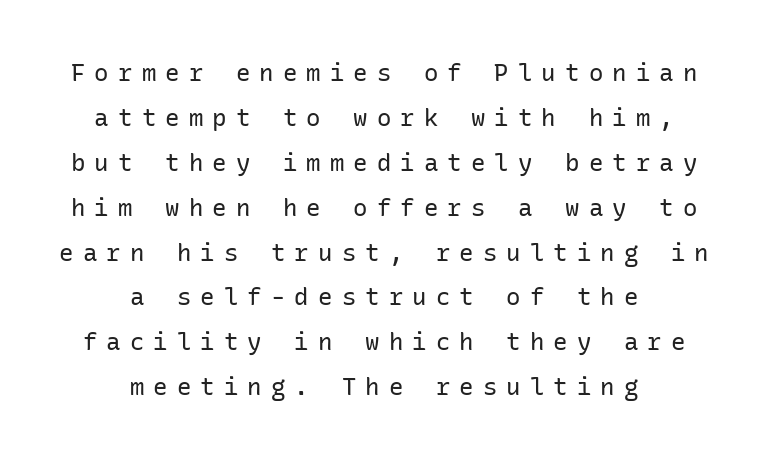
The image shows 24 px text type, upright; set centered, line spacing 1.87x, unusually wide letter spacing (+0.38 em), not underlined.
